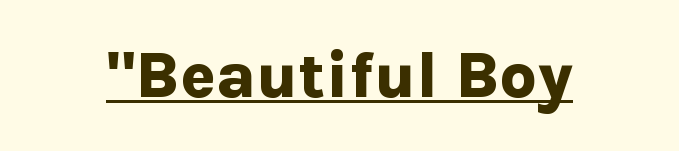
Q: Is the text bold? A: Yes.
Q: Is the text italic (slanted)? A: No, it is upright.
Q: Is the typeface a serif or a sans-serif typeface? A: Sans-serif.
Q: Is the text underlined? A: Yes.
Q: Is the spacing between letters normal or unusually wide? A: Normal.
Q: Width (condensed, normal, or wide)? A: Normal.
Q: Stroke contrast? A: Low.
Q: x-height? A: Medium.
Q: Monospaced? A: No.
